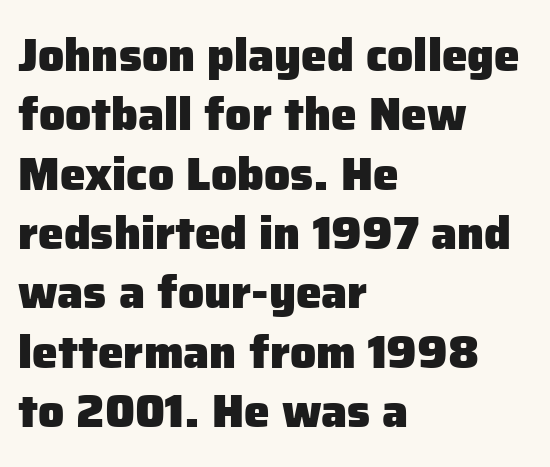
The image shows 46 px heavy sans-serif type, upright; set left-aligned, normal line spacing (1.29x), normal letter spacing, not underlined; low stroke contrast and a medium x-height.
